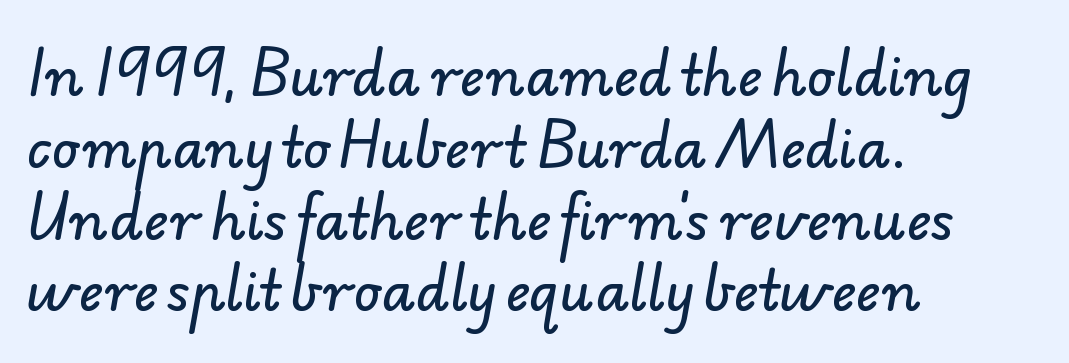
Horizontal alignment here is leftward, the default for most running prose. The baseline area is clear. Is there much room between lines? A standard amount, neither cramped nor airy. You could not count columns in this text — the font is proportionally spaced.
